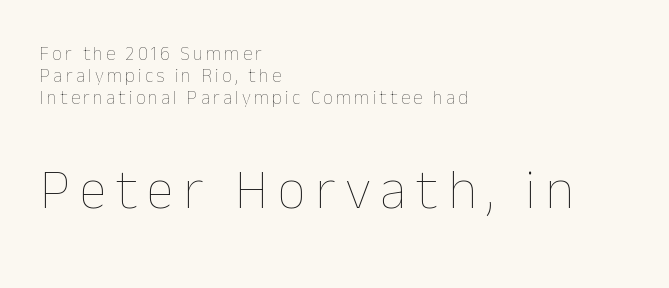
The typeface has the unassuming heft of standard copy or less. The passage is arranged the way most books set body copy — flush left. Which of the two is more prominent by size? The second, at the bottom. Check the space under the baseline: it is left empty. Think of a printed novel: that variable character pitch is what you see here.
